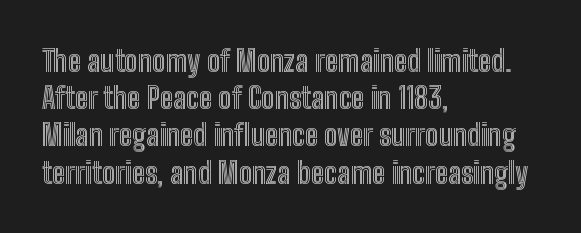
The typography opts for an upright posture over an oblique one. How are the letters spaced? Ordinarily, with no added tracking. This sample is left-justified, so line endings fall wherever the words run out. These lines are rendered in a variable-pitch font. Any mark beneath the type? The region is blank.
